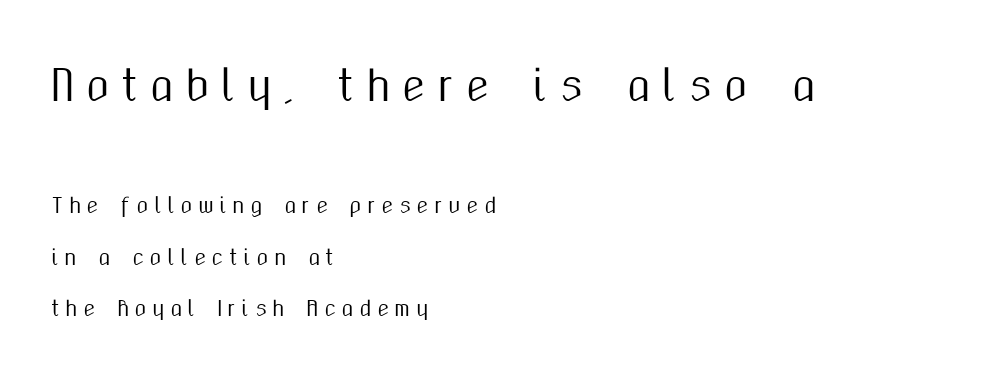
Is this a sans? Yes — the strokes have no serifs. Widely set lines give the paragraph a tall, airy silhouette. Here the glyphs are tracked loosely, breaking word shapes into spaced letters. Of the two passages, the one on top uses the larger point size. Vertical strokes here are truly vertical. The string is rendered with underlining switched off.
